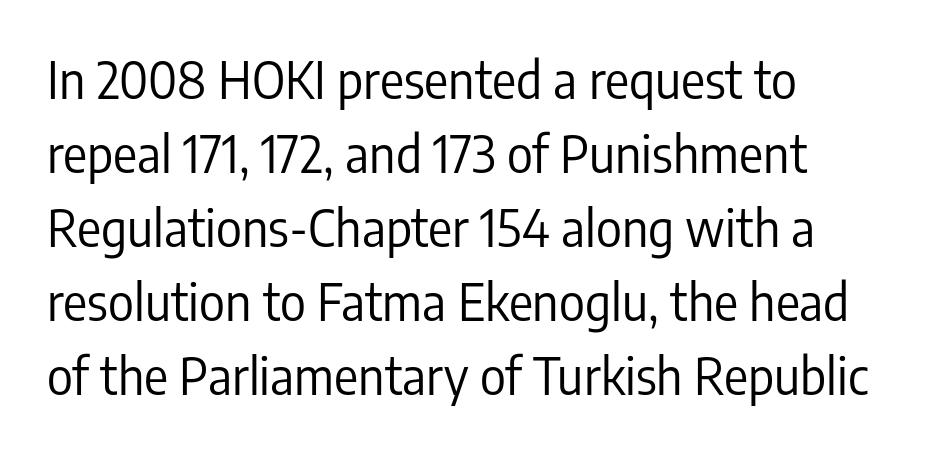
Between one letter and the next there's only the usual sliver of space. What kind of face is this? One without serifs — a sans. Rendered with straight, roman letterforms. The rendering anchors every line to the left-hand side. This rendering features lettering with no underline. The rendering uses natural spacing where letterforms have individual widths.
